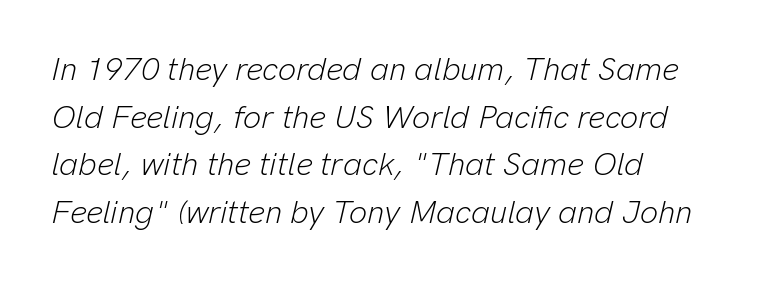
The image shows 32 px light type, italic (leaning right); set left-aligned, normal line spacing (1.49x), normal letter spacing, not underlined; low stroke contrast and a medium x-height.
